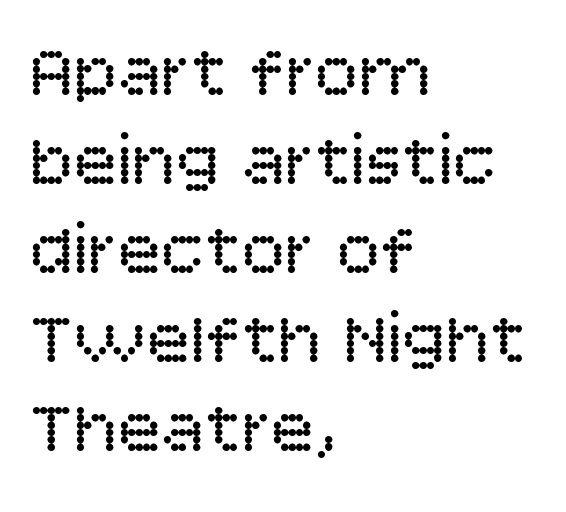
Q: Is the text bold? A: No.
Q: Is the text italic (slanted)? A: No, it is upright.
Q: Is the typeface a serif or a sans-serif typeface? A: Sans-serif.
Q: Is the text underlined? A: No.
Q: How is the paragraph aligned? A: Left-aligned.
Q: Is the spacing between letters normal or unusually wide? A: Normal.
Q: Width (condensed, normal, or wide)? A: Normal.
Q: Stroke contrast? A: Low.
Q: x-height? A: Large.
Q: Monospaced? A: No.
